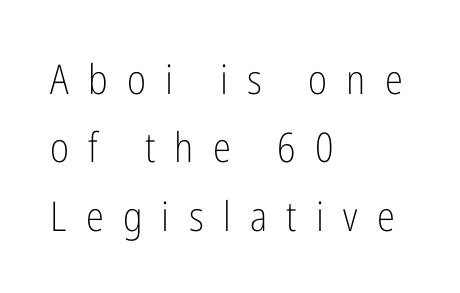
Q: Is the text bold? A: No.
Q: Is the text italic (slanted)? A: No, it is upright.
Q: Is the typeface a serif or a sans-serif typeface? A: Sans-serif.
Q: Is the text underlined? A: No.
Q: How is the paragraph aligned? A: Left-aligned.
Q: Is the spacing between letters normal or unusually wide? A: Unusually wide.
Q: Is the spacing between lines tight, normal or loose? A: Normal.
Q: Width (condensed, normal, or wide)? A: Condensed.
Q: Stroke contrast? A: Low.
Q: x-height? A: Medium.
Q: Monospaced? A: No.
